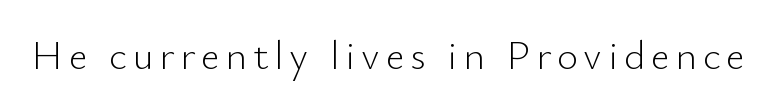
{"serif": "no", "italic": "no", "bold": "no", "weight": "light", "width": "normal", "stroke_contrast": "low", "x_height": "small", "monospaced": "no", "underline": "no", "glyph_px": 41}
